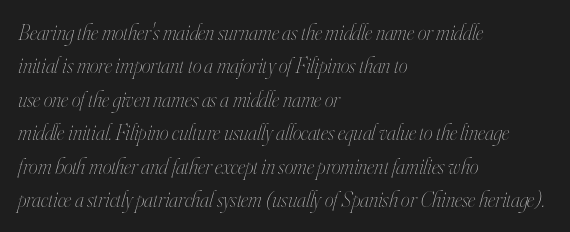
{"italic": "yes", "lean": "right", "slant_degrees": 16, "bold": "no", "underline": "no", "align": "left", "line_spacing": "normal", "line_spacing_ratio": 1.52, "letter_spacing": "normal", "letter_spacing_em": 0.0, "glyph_px": 22}
